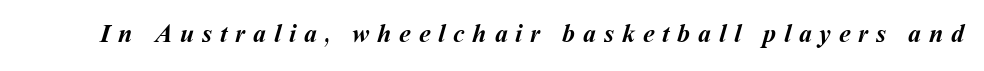
{"bold": "yes", "underline": "no", "letter_spacing": "wide", "letter_spacing_em": 0.3, "glyph_px": 26}
